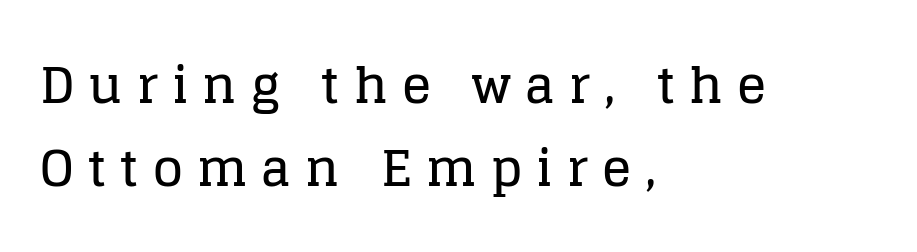
Q: Is the text italic (slanted)? A: No, it is upright.
Q: Is the typeface a serif or a sans-serif typeface? A: Serif.
Q: Is the text underlined? A: No.
Q: How is the paragraph aligned? A: Left-aligned.
Q: Is the spacing between letters normal or unusually wide? A: Unusually wide.
Q: Is the spacing between lines tight, normal or loose? A: Normal.
Q: Width (condensed, normal, or wide)? A: Normal.
Q: Stroke contrast? A: Low.
Q: x-height? A: Large.
Q: Monospaced? A: No.
